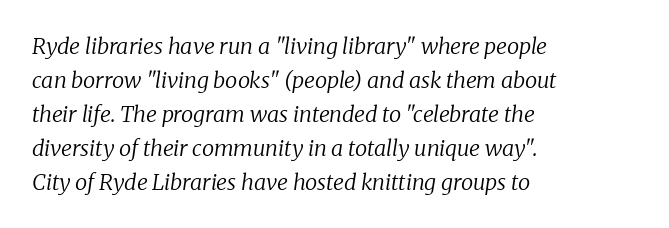
{"italic": "yes", "lean": "right", "slant_degrees": 8, "bold": "no", "underline": "no", "align": "left", "line_spacing": "normal", "line_spacing_ratio": 1.54, "letter_spacing": "normal", "letter_spacing_em": 0.0, "glyph_px": 22}
